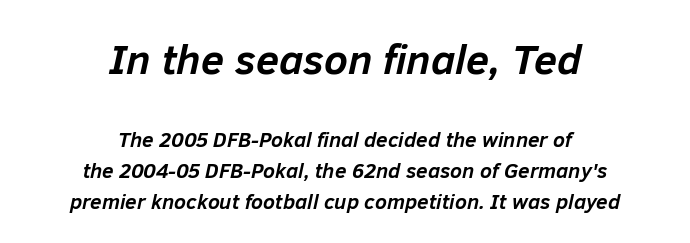
Regular leading. Rule under the text: the space is simply empty. Slanted lettering throughout. Scale decreases going downward across the two blocks. The line texture is even and compact thanks to regular tracking. Notice how the passage keeps no hard edge, just a central spine.
